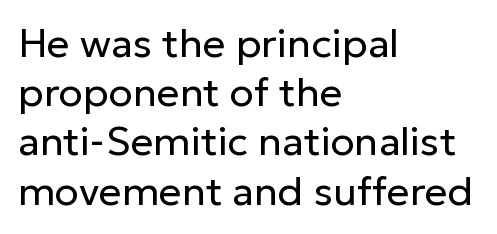
Q: Is the text bold? A: No.
Q: Is the text italic (slanted)? A: No, it is upright.
Q: Is the typeface a serif or a sans-serif typeface? A: Sans-serif.
Q: Is the text underlined? A: No.
Q: How is the paragraph aligned? A: Left-aligned.
Q: Is the spacing between letters normal or unusually wide? A: Normal.
Q: Width (condensed, normal, or wide)? A: Normal.
Q: Stroke contrast? A: Low.
Q: x-height? A: Medium.
Q: Monospaced? A: No.
